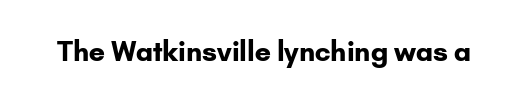
{"italic": "no", "bold": "yes", "underline": "no", "letter_spacing": "normal", "letter_spacing_em": 0.0, "glyph_px": 27}
